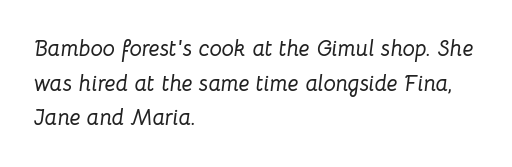
{"italic": "yes", "lean": "right", "slant_degrees": 8, "underline": "no", "align": "left", "line_spacing": "normal", "line_spacing_ratio": 1.57, "letter_spacing": "normal", "letter_spacing_em": 0.0, "glyph_px": 22}
